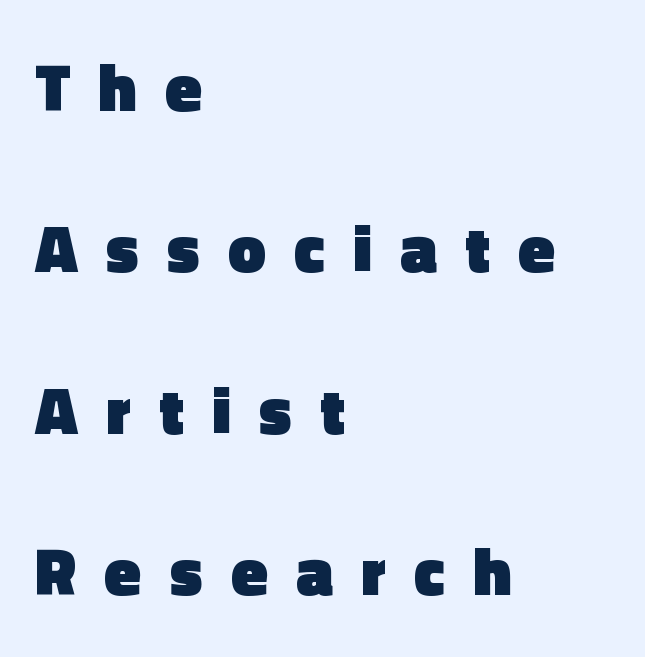
You could not count columns in this text — the font is proportionally spaced. The passage shown stacks its lines with a broad gap. The font family rendered here belongs to the sans-serif group. A clean baseline with only descenders dipping below it.
